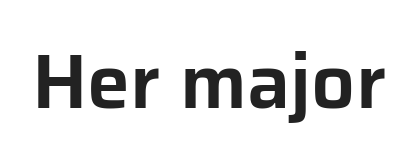
{"serif": "no", "italic": "no", "width": "normal", "stroke_contrast": "low", "x_height": "medium", "monospaced": "no", "underline": "no", "letter_spacing": "normal", "letter_spacing_em": 0.0, "glyph_px": 77}
